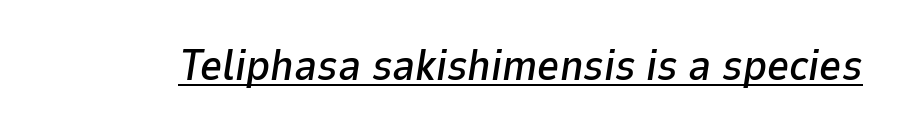
The image shows 43 px text type, italic (leaning right); set normal letter spacing, underlined; low stroke contrast and a medium x-height.
